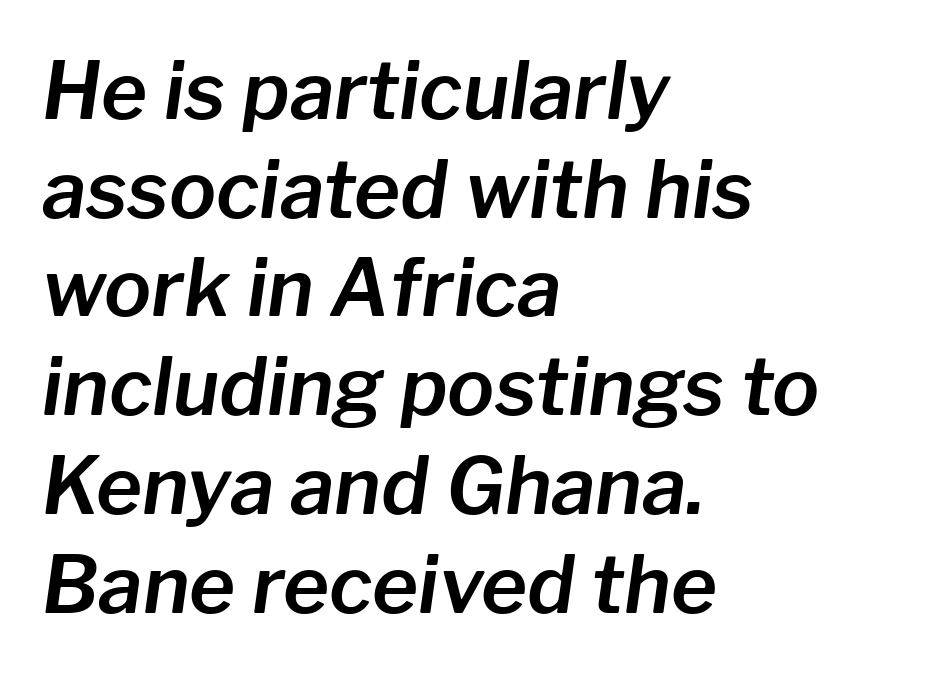
Q: Is the text italic (slanted)? A: Yes, it leans right by about 8 degrees.
Q: Is the text underlined? A: No.
Q: How is the paragraph aligned? A: Left-aligned.
Q: Is the spacing between letters normal or unusually wide? A: Normal.
Q: Is the spacing between lines tight, normal or loose? A: Normal.
Q: Width (condensed, normal, or wide)? A: Normal.
Q: Stroke contrast? A: Low.
Q: x-height? A: Medium.
Q: Monospaced? A: No.
